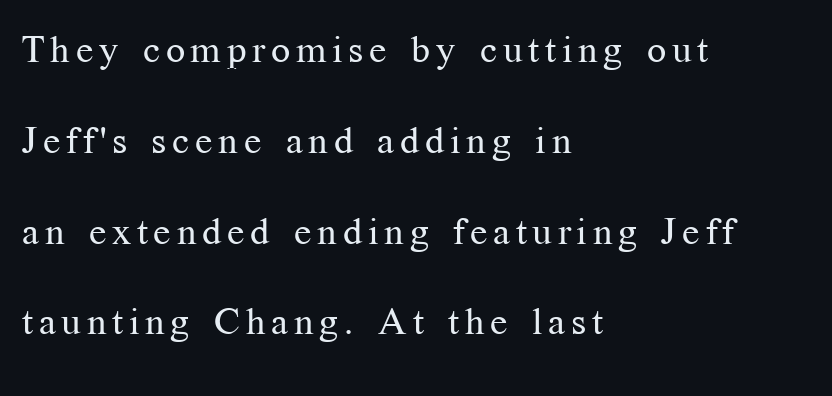
The leading is generous, giving the passage an open texture. Yep, those are serifs on the letters. These lines are rendered in a variable-pitch font. Line starts are locked; line ends wander. The zone under the glyphs is completely vacant. Heft: none added — not bold.
